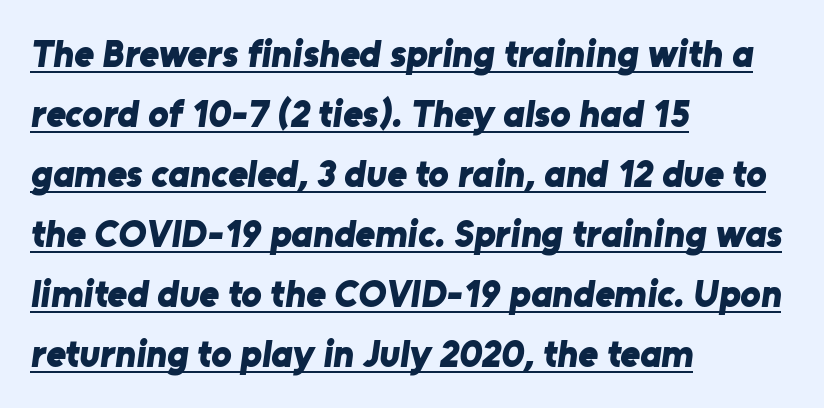
The image shows 38 px bold sans-serif type; set left-aligned, normal line spacing (1.58x), normal letter spacing, underlined; low stroke contrast and a medium x-height.
